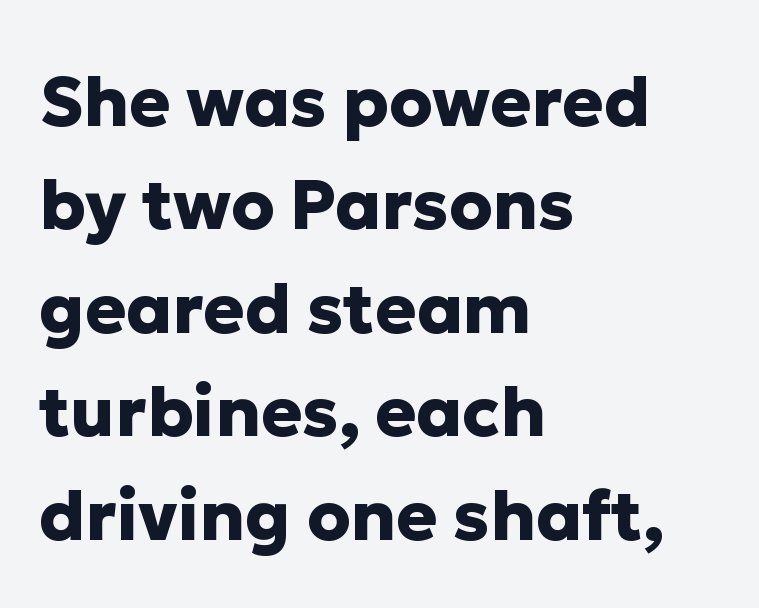
Q: Is the text bold? A: Yes.
Q: Is the text italic (slanted)? A: No, it is upright.
Q: Is the typeface a serif or a sans-serif typeface? A: Sans-serif.
Q: Is the text underlined? A: No.
Q: How is the paragraph aligned? A: Left-aligned.
Q: Is the spacing between letters normal or unusually wide? A: Normal.
Q: Is the spacing between lines tight, normal or loose? A: Normal.
Q: Width (condensed, normal, or wide)? A: Normal.
Q: Stroke contrast? A: Low.
Q: x-height? A: Medium.
Q: Monospaced? A: No.
